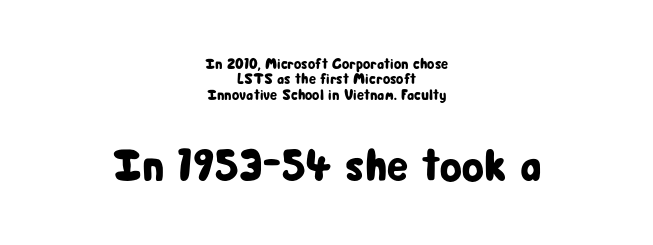
{"serif": "no", "italic": "no", "width": "condensed", "stroke_contrast": "low", "x_height": "medium", "monospaced": "no", "underline": "no", "align": "center", "line_spacing": "tight", "line_spacing_ratio": 1.02, "letter_spacing": "normal", "letter_spacing_em": 0.0, "larger_block": "second", "size_ratio": 3.0, "glyph_px": 45}
